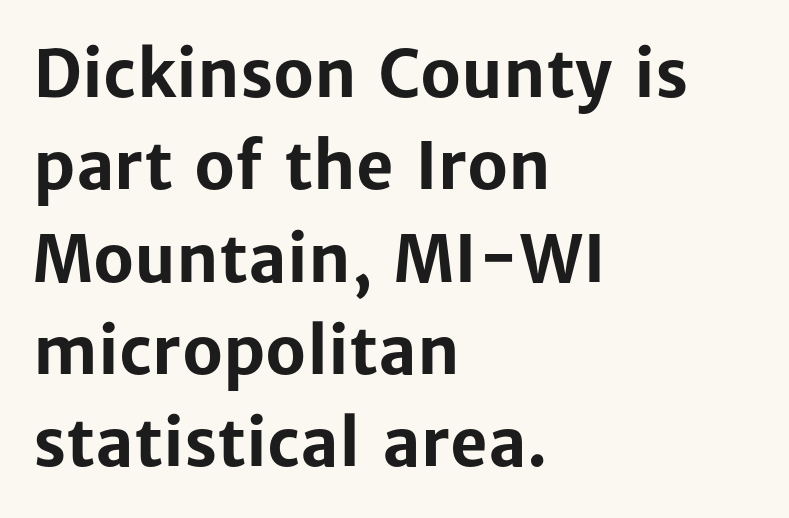
The image shows 65 px bold sans-serif type, upright; set left-aligned, normal line spacing (1.42x), normal letter spacing, not underlined; low stroke contrast and a medium x-height.
